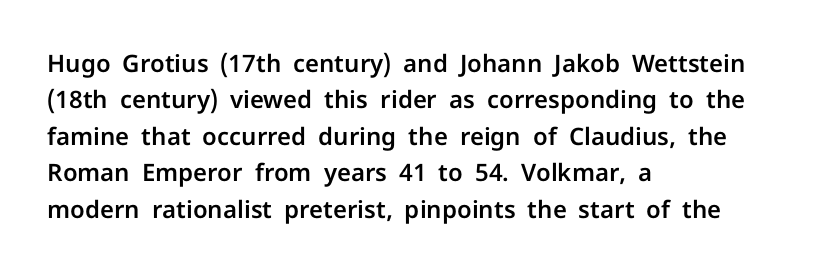
The image shows 24 px text type, upright; set left-aligned, normal line spacing (1.52x), normal letter spacing, not underlined.
